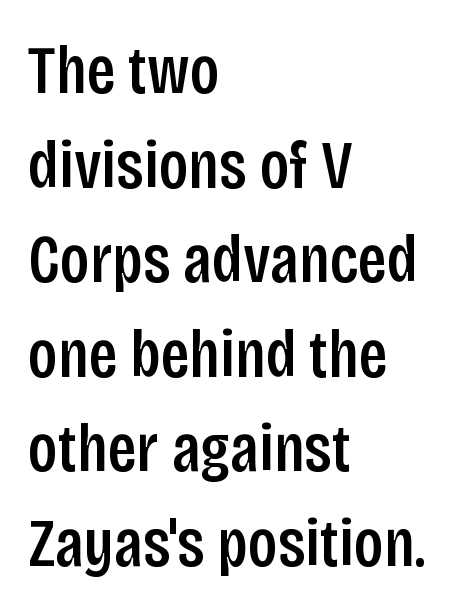
Q: Is the text italic (slanted)? A: No, it is upright.
Q: Is the typeface a serif or a sans-serif typeface? A: Sans-serif.
Q: Is the text underlined? A: No.
Q: How is the paragraph aligned? A: Left-aligned.
Q: Is the spacing between letters normal or unusually wide? A: Normal.
Q: Is the spacing between lines tight, normal or loose? A: Normal.
Q: Width (condensed, normal, or wide)? A: Condensed.
Q: Stroke contrast? A: Low.
Q: x-height? A: Large.
Q: Monospaced? A: No.
